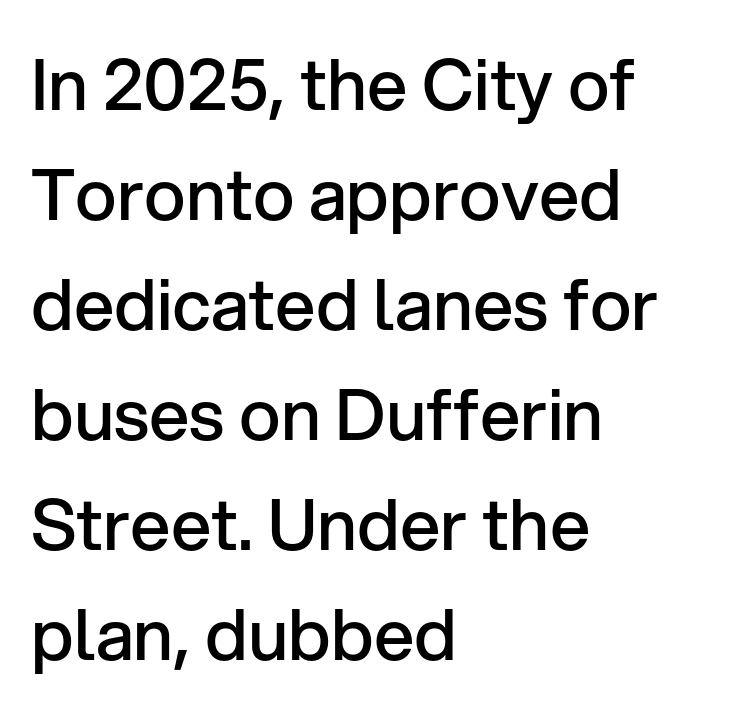
Short note: letters normally spaced. Clear beneath every line of the passage. Does the weight exceed regular? Yes, but only to semibold. Teacher's note: observe the even left margin — that is flush-left alignment.
